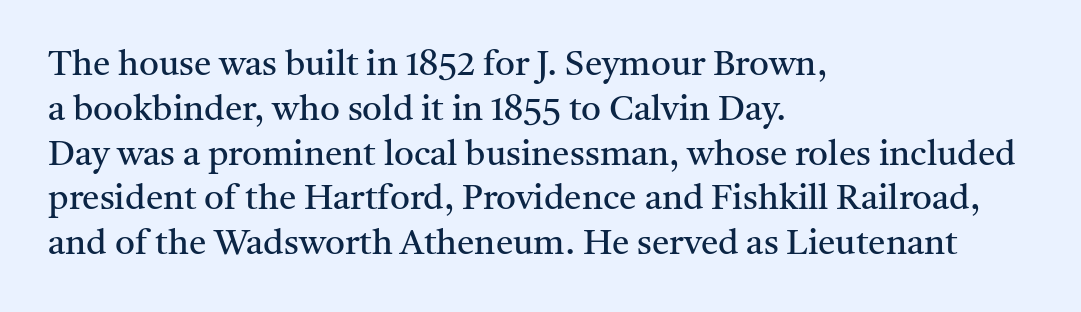
{"serif": "yes", "italic": "no", "bold": "no", "weight": "regular", "width": "normal", "stroke_contrast": "medium", "x_height": "medium", "monospaced": "no", "underline": "no", "align": "left", "line_spacing": "normal", "line_spacing_ratio": 1.28, "letter_spacing": "normal", "letter_spacing_em": 0.0, "glyph_px": 35}
